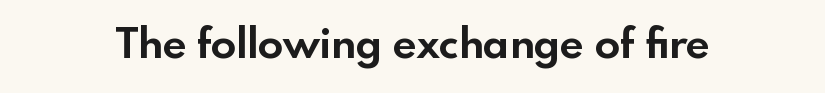
Each letter keeps its own natural width here, so spacing adapts to shape. The face used here is a sans, in the tradition of grotesques and geometrics. Anything drawn beneath the words? Only blank space. Short note: letters normally spaced. The specimen reads as upright at a glance. Every letter is thick-stroked: bold, no question.
